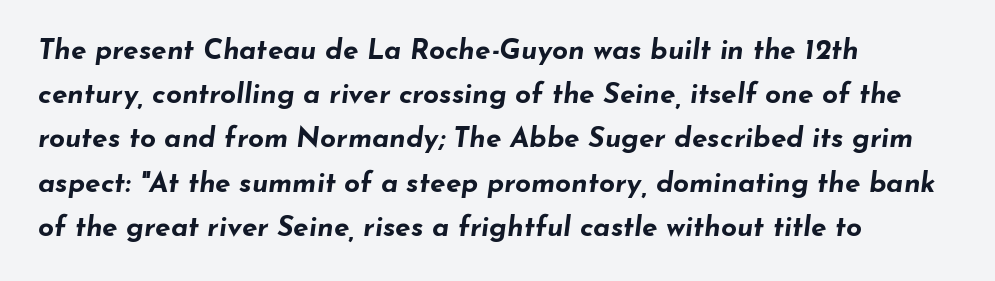
Summary of vertical rhythm: regular, with standard interline spacing. Short note: letters normally spaced. Each line starts at the same left margin while the right side varies. Style check: oblique. Every letter is thick-stroked: bold, no question. A bare baseline throughout the passage.
